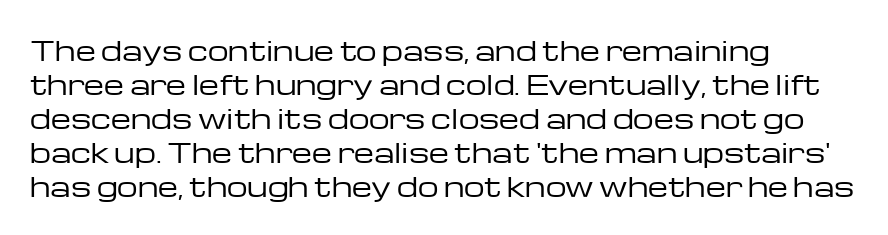
Q: Is the text bold? A: No.
Q: Is the text italic (slanted)? A: No, it is upright.
Q: Is the text underlined? A: No.
Q: How is the paragraph aligned? A: Left-aligned.
Q: Is the spacing between letters normal or unusually wide? A: Normal.
Q: Is the spacing between lines tight, normal or loose? A: Normal.
